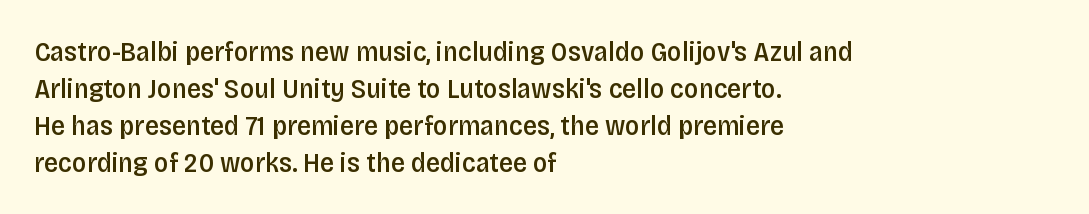
The image shows 28 px semibold, condensed sans-serif type, upright; set left-aligned, normal line spacing (1.32x), normal letter spacing, not underlined; low stroke contrast and a large x-height.
